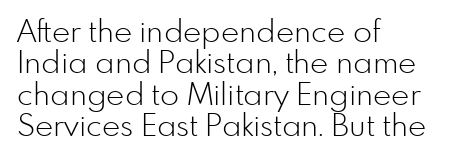
Q: Is the text bold? A: No.
Q: Is the text italic (slanted)? A: No, it is upright.
Q: Is the typeface a serif or a sans-serif typeface? A: Sans-serif.
Q: Is the text underlined? A: No.
Q: How is the paragraph aligned? A: Left-aligned.
Q: Is the spacing between letters normal or unusually wide? A: Normal.
Q: Is the spacing between lines tight, normal or loose? A: Tight.
Q: Width (condensed, normal, or wide)? A: Normal.
Q: Stroke contrast? A: Low.
Q: x-height? A: Small.
Q: Monospaced? A: No.
